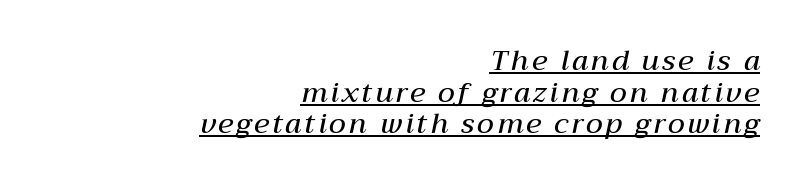
The image shows 28 px semibold type, italic (leaning right); set right-aligned, tight line spacing (1.13x), underlined; medium stroke contrast and a medium x-height.
